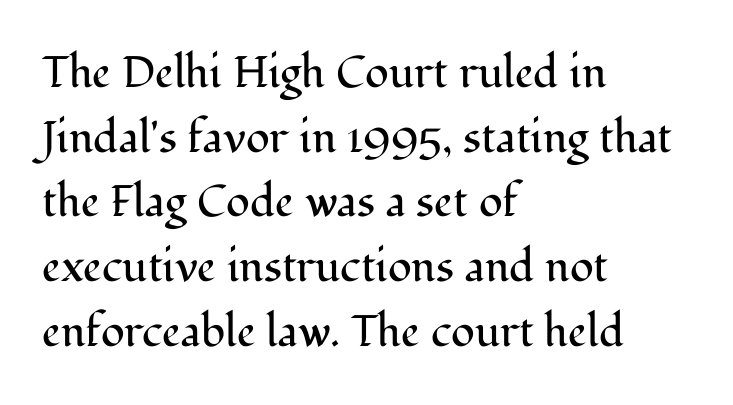
{"serif": "yes", "italic": "no", "bold": "no", "weight": "regular", "width": "normal", "stroke_contrast": "medium", "x_height": "medium", "monospaced": "no", "underline": "no", "align": "left", "line_spacing": "normal", "line_spacing_ratio": 1.47, "letter_spacing": "normal", "letter_spacing_em": 0.0, "glyph_px": 44}
